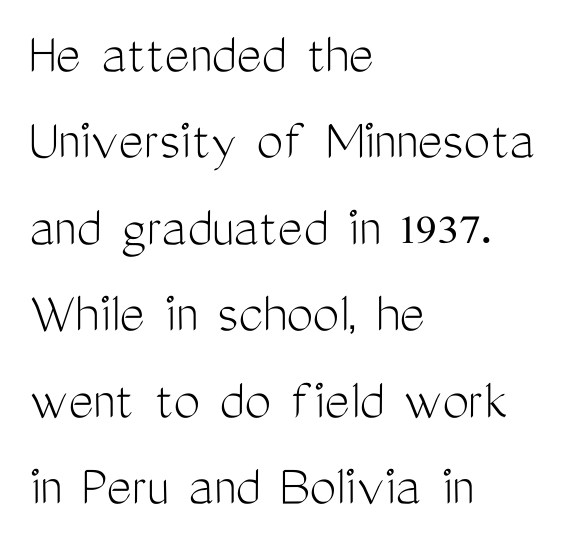
Q: Is the text bold? A: No.
Q: Is the text italic (slanted)? A: No, it is upright.
Q: Is the typeface a serif or a sans-serif typeface? A: Sans-serif.
Q: Is the text underlined? A: No.
Q: How is the paragraph aligned? A: Left-aligned.
Q: Is the spacing between letters normal or unusually wide? A: Normal.
Q: Is the spacing between lines tight, normal or loose? A: Normal.
Q: Width (condensed, normal, or wide)? A: Condensed.
Q: Stroke contrast? A: Medium.
Q: x-height? A: Medium.
Q: Monospaced? A: No.
